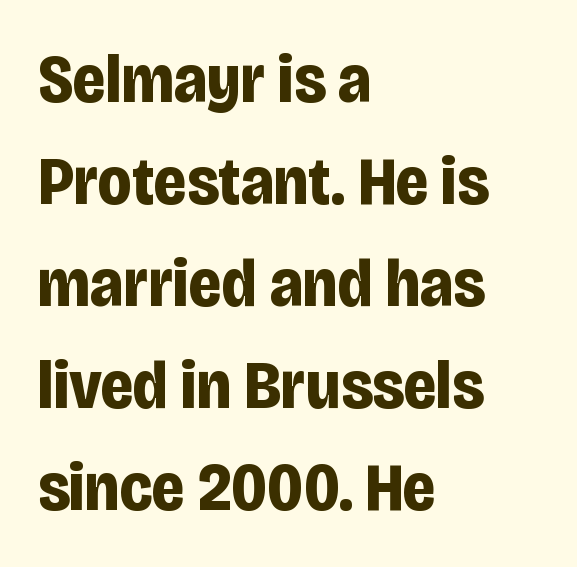
{"serif": "no", "italic": "no", "bold": "yes", "weight": "bold", "width": "condensed", "stroke_contrast": "low", "x_height": "large", "monospaced": "no", "underline": "no", "align": "left", "line_spacing": "normal", "line_spacing_ratio": 1.5, "letter_spacing": "normal", "letter_spacing_em": 0.0, "glyph_px": 68}
